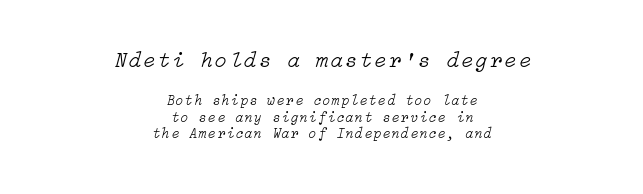
{"italic": "yes", "lean": "right", "slant_degrees": 15, "bold": "no", "underline": "no", "align": "center", "line_spacing_ratio": 1.17, "larger_block": "first", "size_ratio": 1.57, "glyph_px": 22}
